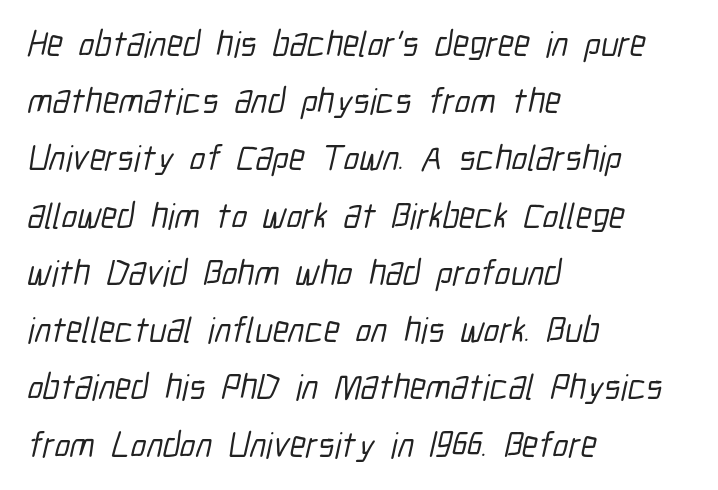
The glyphs in this specimen are sans serif. Check the space under the baseline: it is left empty. In CSS terms this would be text-align: left. Vertical spacing — default. The face used here is rendered with its standard letterfit.
